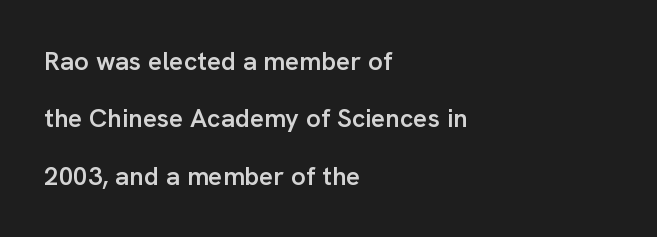
{"italic": "no", "bold": "semi", "underline": "no", "align": "left", "line_spacing": "loose", "line_spacing_ratio": 2.21, "letter_spacing": "normal", "letter_spacing_em": 0.0, "glyph_px": 26}
